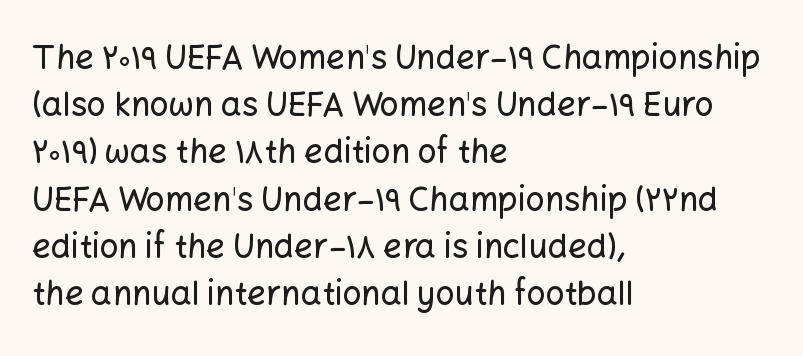
{"serif": "no", "italic": "no", "width": "normal", "stroke_contrast": "low", "x_height": "medium", "monospaced": "no", "underline": "no", "align": "left", "line_spacing": "normal", "line_spacing_ratio": 1.43, "letter_spacing": "normal", "letter_spacing_em": 0.0, "glyph_px": 33}
